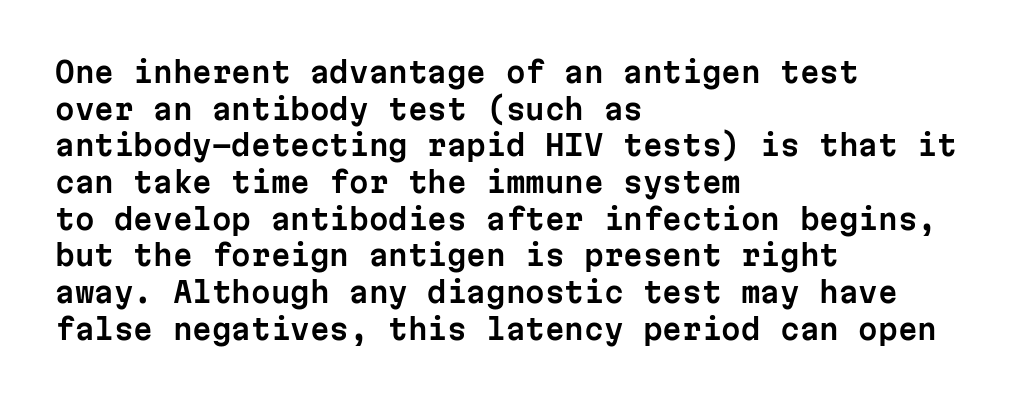
Looks like terminal output: every glyph gets an equal slot. Descenders hang freely into open space. Each new line begins a customary step beneath the previous one. Letterform terminals end flat and unadorned throughout the passage.
